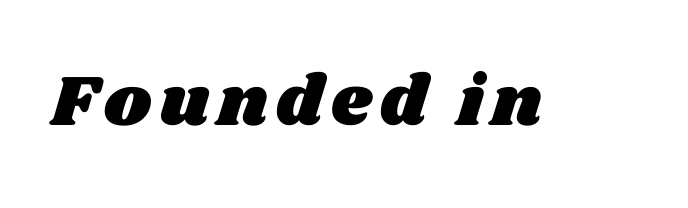
The image shows 72 px wide type; set not underlined; medium stroke contrast and a large x-height.
